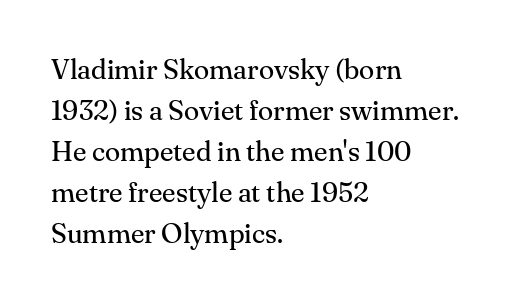
Leading matches the norm, producing a regular column. The foot of each line stays bare and open. Notice how the passage keeps a crisp vertical edge on the left only. Type style note: has serifs. Is this a fixed-width face? No — the glyphs have proportional, varying widths.
